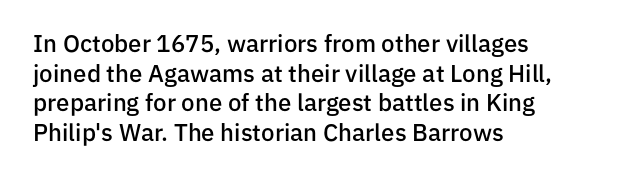
The image shows 24 px text type, upright; set left-aligned, line spacing 1.23x, normal letter spacing, not underlined.
